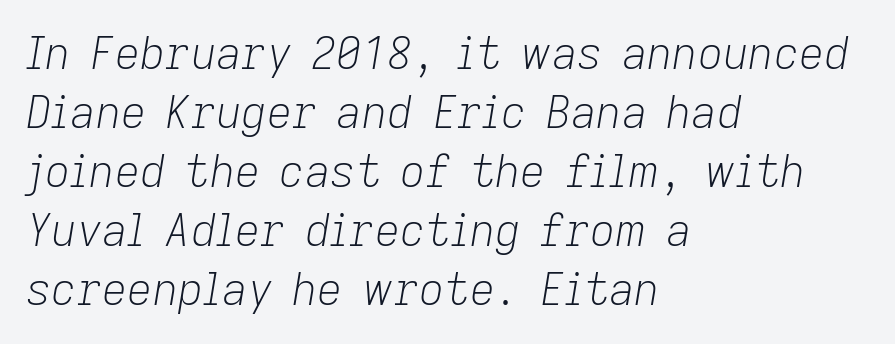
{"italic": "yes", "lean": "right", "slant_degrees": 9, "bold": "no", "weight": "light", "width": "normal", "stroke_contrast": "low", "x_height": "medium", "monospaced": "no", "underline": "no", "align": "left", "line_spacing": "normal", "line_spacing_ratio": 1.34, "letter_spacing": "normal", "letter_spacing_em": 0.0, "glyph_px": 44}
